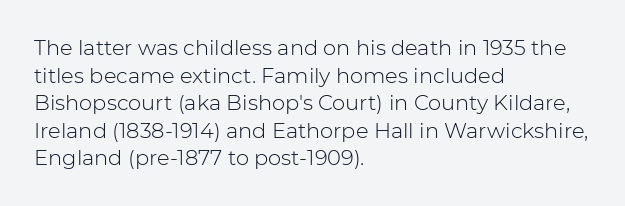
{"italic": "no", "bold": "no", "underline": "no", "align": "left", "line_spacing": "normal", "line_spacing_ratio": 1.31, "letter_spacing": "normal", "letter_spacing_em": 0.0, "glyph_px": 21}
